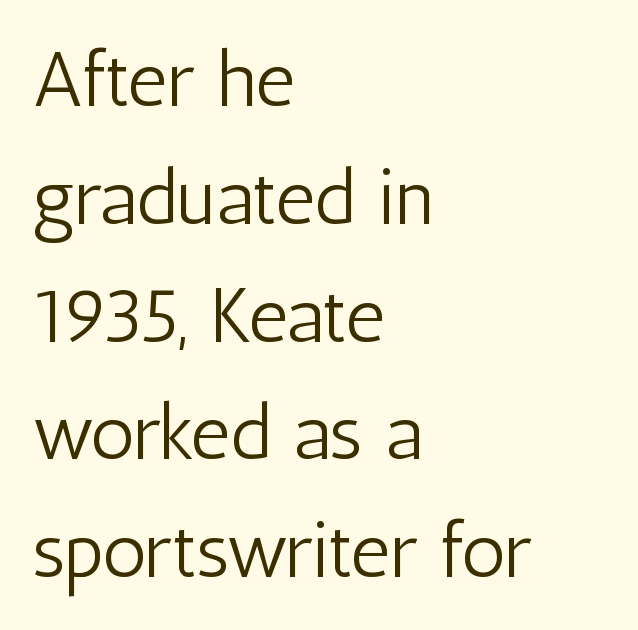
{"serif": "no", "italic": "no", "bold": "no", "weight": "light", "width": "condensed", "stroke_contrast": "low", "x_height": "medium", "monospaced": "no", "underline": "no", "align": "left", "line_spacing": "normal", "line_spacing_ratio": 1.51, "letter_spacing": "normal", "letter_spacing_em": 0.0, "glyph_px": 78}
